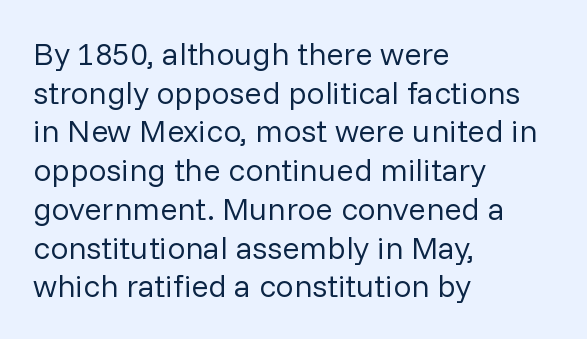
{"serif": "no", "italic": "no", "bold": "no", "weight": "regular", "width": "normal", "stroke_contrast": "low", "x_height": "medium", "monospaced": "no", "underline": "no", "align": "left", "line_spacing_ratio": 1.21, "letter_spacing": "normal", "letter_spacing_em": 0.0, "glyph_px": 32}
